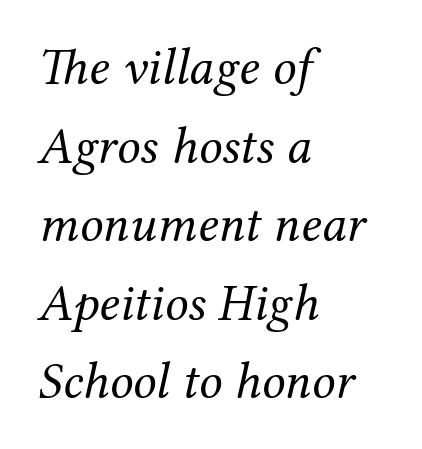
In terms of letterspacing, this is plain default setting. Typeset ragged right — the left edge is the straight one. Does the leading feel generous? No, just average. Descenders are the only things crossing below the line. Italic? Definitely — the glyphs are oblique. Varying glyph widths throughout — classic text-font behaviour.
